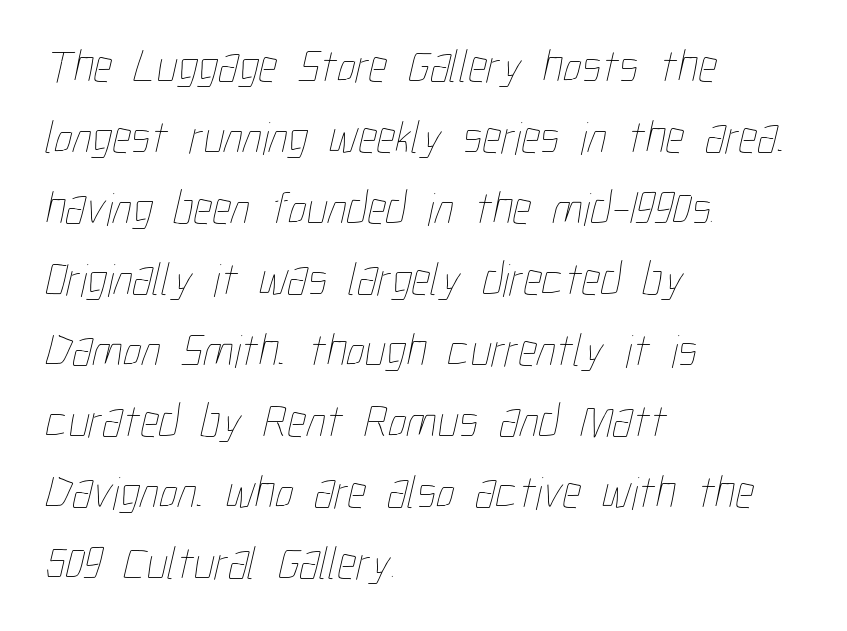
{"bold": "no", "weight": "thin", "width": "condensed", "stroke_contrast": "low", "x_height": "medium", "monospaced": "no", "underline": "no", "align": "left", "line_spacing": "normal", "line_spacing_ratio": 1.51, "letter_spacing": "normal", "letter_spacing_em": 0.0, "glyph_px": 47}
